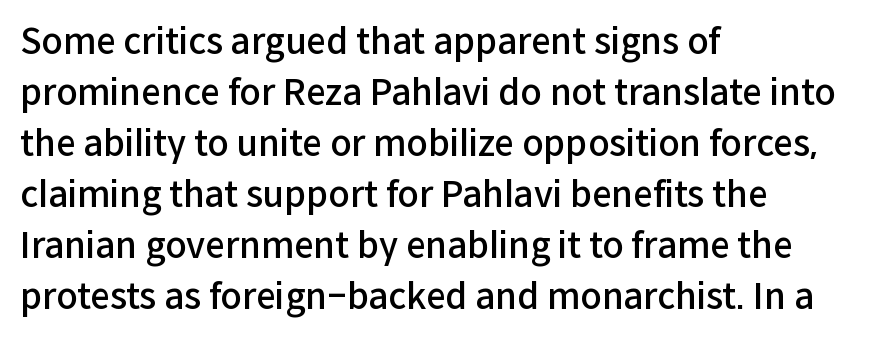
Is the block centered? No — it sits flush against the left margin. Bold? Not quite — semibold, heavier than regular but stopping short. The letters advance in unequal steps, a hallmark of proportional type. Type without underlining. Vertical spacing — default.
